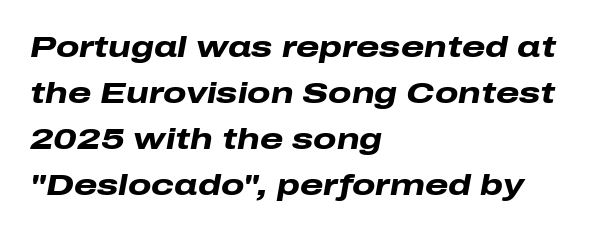
The image shows 30 px heavy, wide type, italic (leaning right); set left-aligned, normal line spacing (1.53x), normal letter spacing, not underlined; low stroke contrast and a medium x-height.
